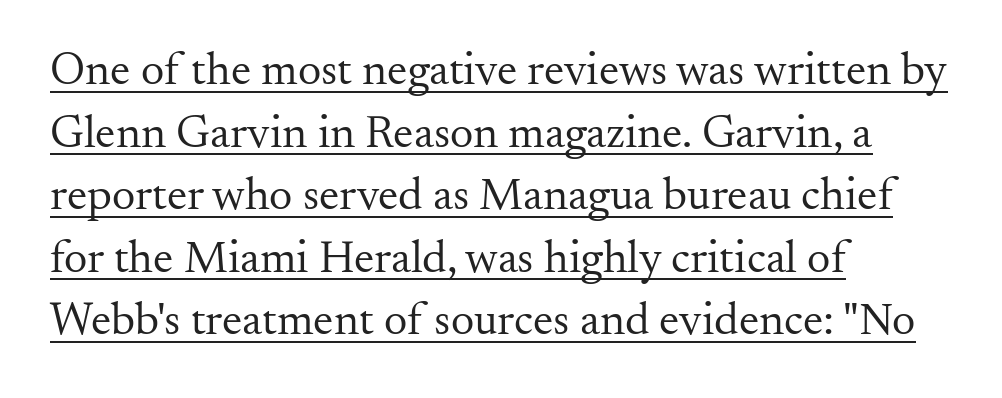
Q: Is the text bold? A: No.
Q: Is the text italic (slanted)? A: No, it is upright.
Q: Is the typeface a serif or a sans-serif typeface? A: Serif.
Q: Is the text underlined? A: Yes.
Q: How is the paragraph aligned? A: Left-aligned.
Q: Is the spacing between letters normal or unusually wide? A: Normal.
Q: Is the spacing between lines tight, normal or loose? A: Normal.
Q: Width (condensed, normal, or wide)? A: Normal.
Q: Stroke contrast? A: Medium.
Q: x-height? A: Small.
Q: Monospaced? A: No.
